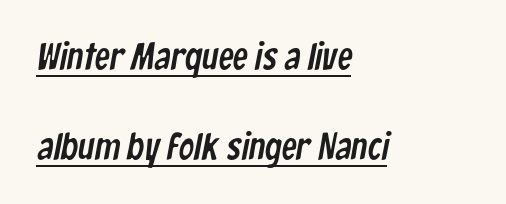
{"serif": "no", "width": "condensed", "stroke_contrast": "low", "x_height": "medium", "monospaced": "no", "underline": "yes", "align": "left", "line_spacing": "loose", "line_spacing_ratio": 2.37, "letter_spacing": "normal", "letter_spacing_em": 0.0, "glyph_px": 38}
